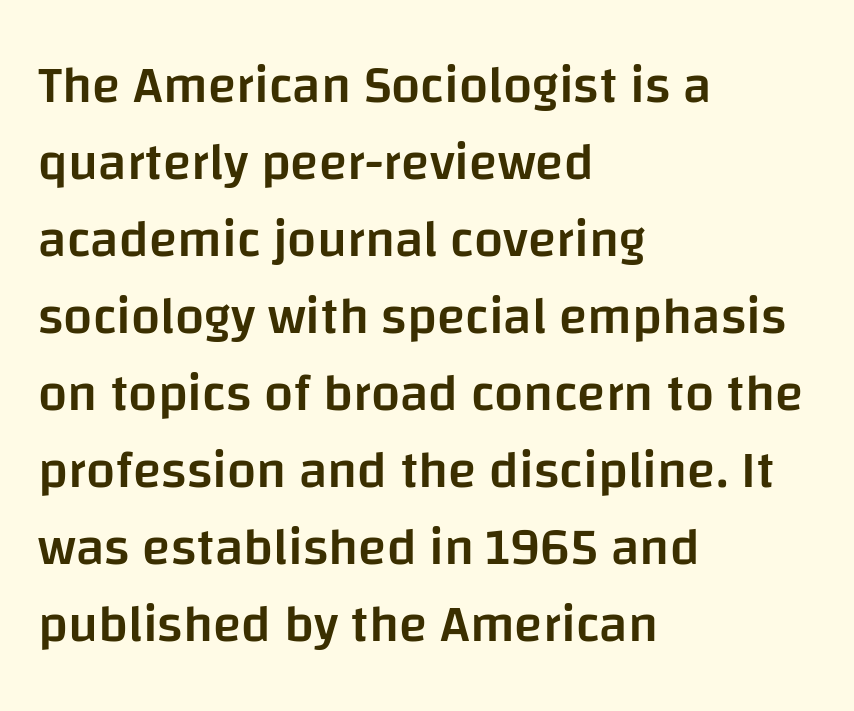
Horizontal bands of white between lines are of average thickness. This sample has the flowing, uneven cadence of proportional lettering. The face used here is a sans, in the tradition of grotesques and geometrics. Has an underline been added? It has not.
